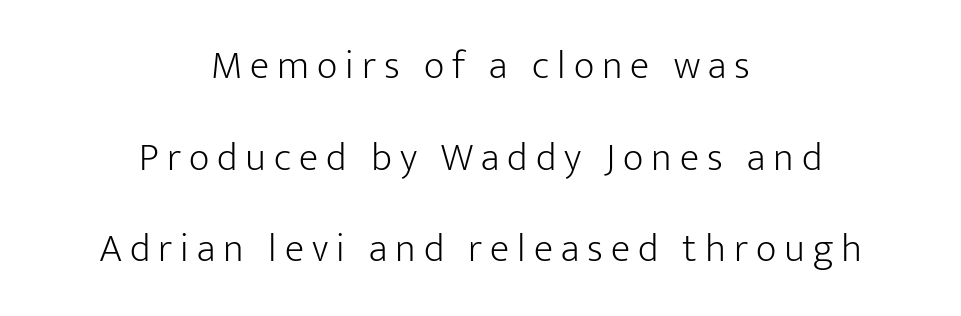
{"serif": "no", "italic": "no", "bold": "no", "weight": "light", "width": "normal", "stroke_contrast": "low", "x_height": "medium", "monospaced": "no", "underline": "no", "align": "center", "line_spacing": "loose", "line_spacing_ratio": 2.29, "letter_spacing": "wide", "letter_spacing_em": 0.2, "glyph_px": 40}
